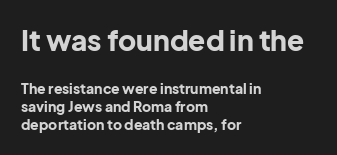
The image shows 28 px bold sans-serif type, upright; set left-aligned, normal line spacing (1.27x), normal letter spacing, not underlined; the first (top) block is 2.0x larger; low stroke contrast and a medium x-height.
